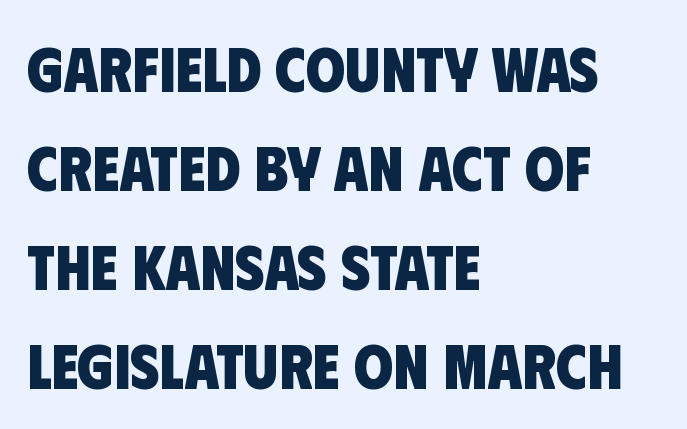
Check under the words: just untouched page. Line starts are locked; line ends wander. Look at the tracking — it's just the regular setting, nothing added. Every letter is thick-stroked: bold, no question. The block of text has a typical density, with ordinary space between rows.
